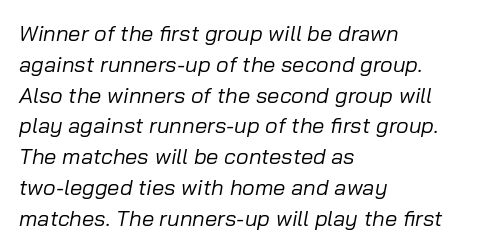
The image shows 22 px text type, italic (leaning right); set left-aligned, normal line spacing (1.4x), normal letter spacing, not underlined.
